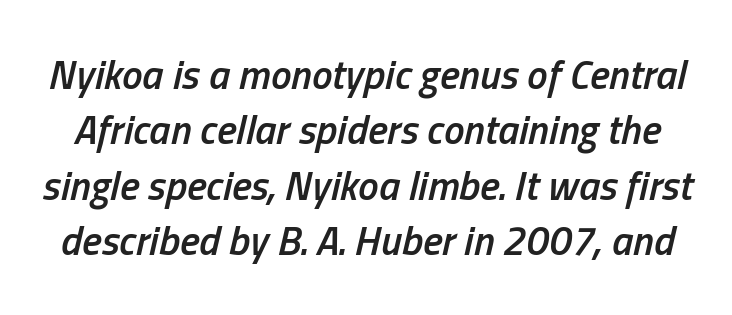
{"italic": "yes", "lean": "right", "slant_degrees": 13, "bold": "semi", "weight": "semibold", "width": "condensed", "stroke_contrast": "low", "x_height": "medium", "monospaced": "no", "underline": "no", "line_spacing": "normal", "line_spacing_ratio": 1.35, "letter_spacing": "normal", "letter_spacing_em": 0.0, "glyph_px": 41}
